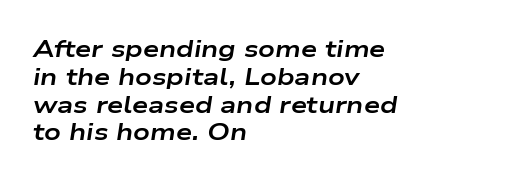
{"italic": "yes", "lean": "right", "slant_degrees": 9, "bold": "yes", "underline": "no", "align": "left", "line_spacing_ratio": 1.21, "letter_spacing": "normal", "letter_spacing_em": 0.0, "glyph_px": 23}
